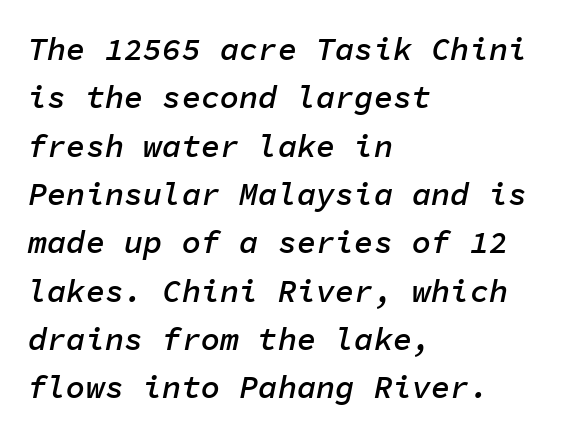
Emphasis-style slanted type is in use. This sample keeps an unexceptional amount of space between lines. Monospaced: the letters line up in strict vertical columns. Each line starts at the same left margin while the right side varies. Caption: semibold face, moderately heavy strokes. The letters sit at their default tracking, neither squeezed nor spread.
